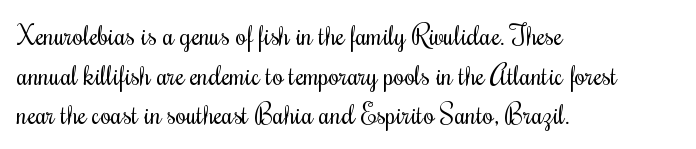
Notice how descenders clear the ascenders below comfortably — that's standard leading. Inter-character spacing is left at the font's built-in metrics. Bare-footed words on every line. The strokes are not fattened; the text isn't bold. A student would call this left alignment; a typographer would say flush left, rag right.
